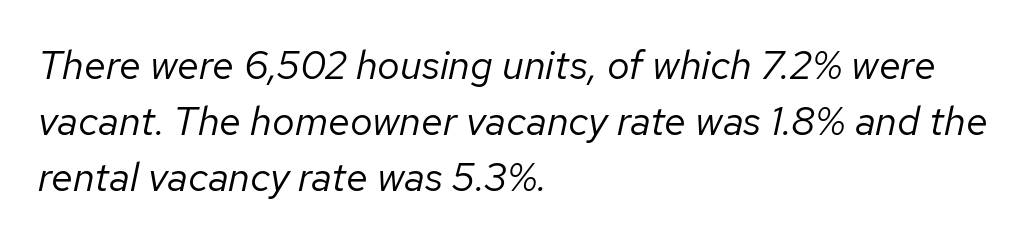
The image shows 40 px regular-weight type, italic (leaning right); set left-aligned, normal line spacing (1.4x), normal letter spacing, not underlined; low stroke contrast and a medium x-height.
